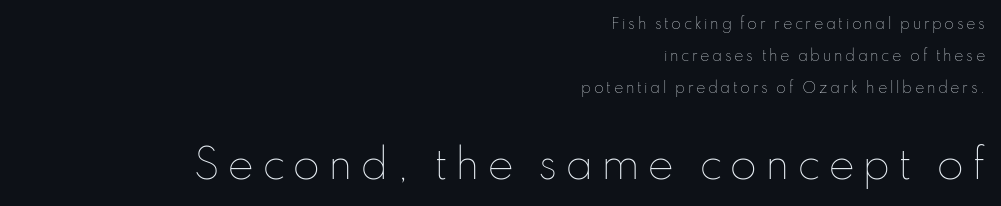
Compared with a flush-left layout, this one pins lines to the opposite, right side. The rendering uses natural spacing where letterforms have individual widths. Letters rest on an invisible, unmarked baseline. Reading down the column, the eye jumps a long way to each next line. Weight: not bold — regular or lighter. Upright lettering throughout.
